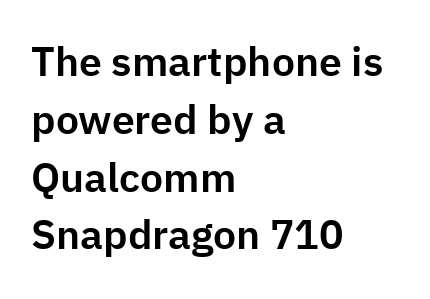
The image shows 41 px sans-serif type, upright; set left-aligned, normal line spacing (1.41x), normal letter spacing, not underlined; low stroke contrast and a medium x-height.
